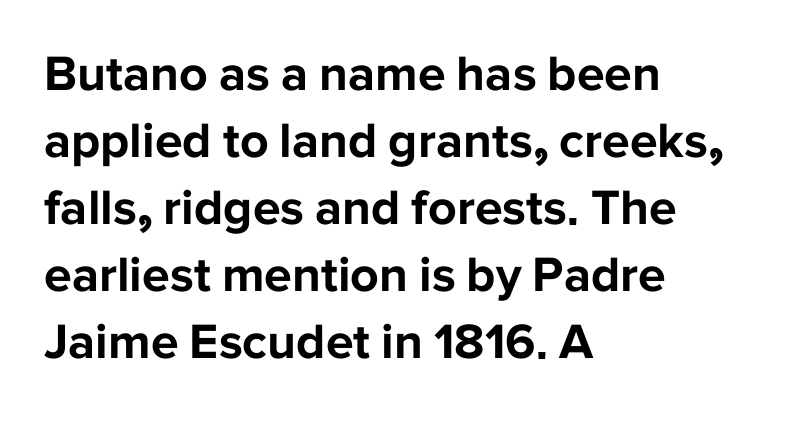
{"serif": "no", "italic": "no", "bold": "yes", "weight": "bold", "width": "normal", "stroke_contrast": "low", "x_height": "medium", "monospaced": "no", "underline": "no", "align": "left", "line_spacing": "normal", "line_spacing_ratio": 1.34, "letter_spacing": "normal", "letter_spacing_em": 0.0, "glyph_px": 50}
